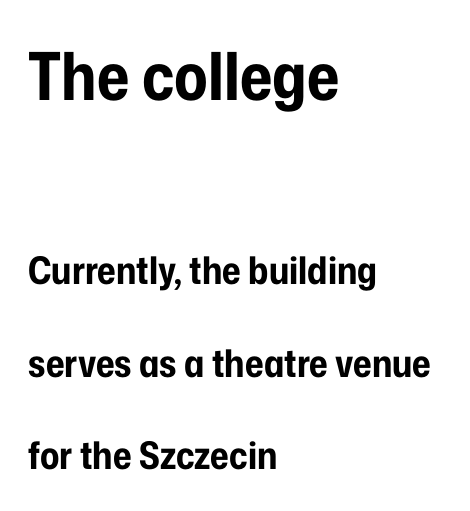
Italic? Not at all — the glyphs are vertical. Weight: bold. Letterform terminals end flat and unadorned throughout the passage. Is this a fixed-width face? No — the glyphs have proportional, varying widths. Is there much room between lines? Yes — plenty of vertical air separates them.
